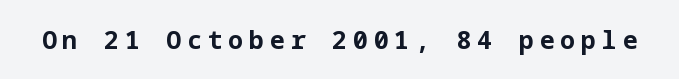
{"italic": "no", "bold": "yes", "underline": "no", "letter_spacing": "wide", "letter_spacing_em": 0.23, "glyph_px": 25}
